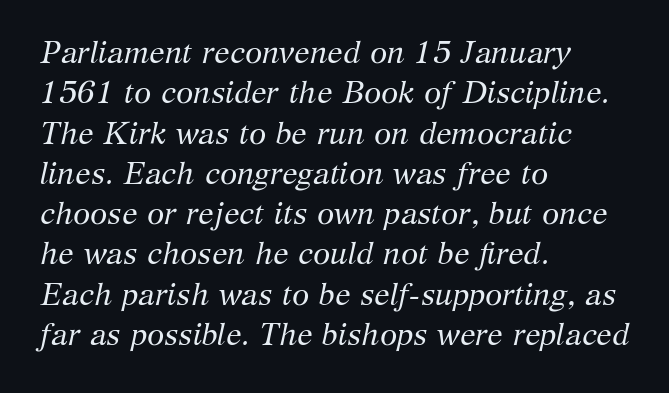
Stems here are at most as thick as an everyday book face. These lines were composed using italics. The face used here is proportionally spaced, like ordinary book or web type. Unlike a clean sans, this face finishes its strokes with serifs. The text block is weighted toward the left margin, trailing off unevenly rightward.
